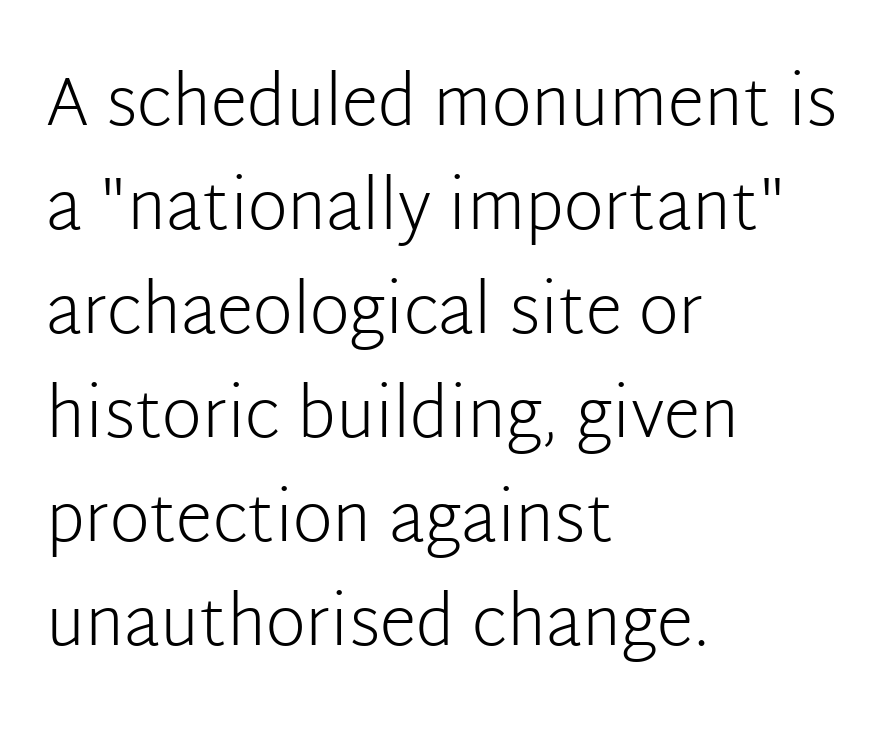
The image shows 68 px light sans-serif type, upright; set left-aligned, normal line spacing (1.53x), normal letter spacing, not underlined; low stroke contrast and a medium x-height.
